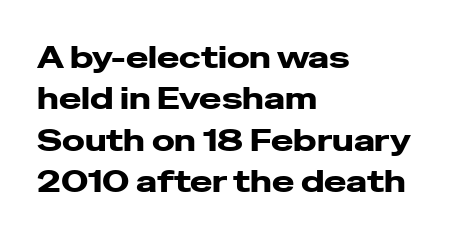
The letters stand upright; this is a roman face. Students, note that the glyphs here touch the page at normal intervals. Underline: absent. The compositor pushed each line to the left boundary. You could not count columns in this text — the font is proportionally spaced.
